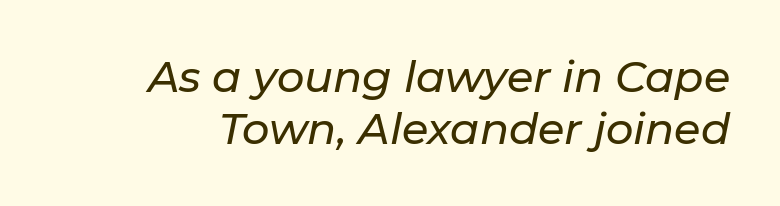
The image shows 43 px text type, italic (leaning right); set line spacing 1.22x, normal letter spacing, not underlined; low stroke contrast and a medium x-height.
